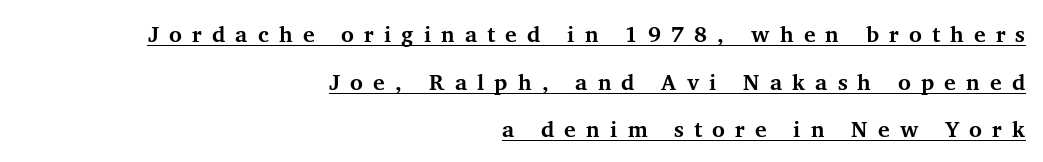
Horizontal bands of white between lines are thick stripes. Emphasis by weight is at full strength: bold. The text block is weighted toward the right margin, trailing off unevenly leftward. Each word looks stretched out because of the extra space between its letters.
